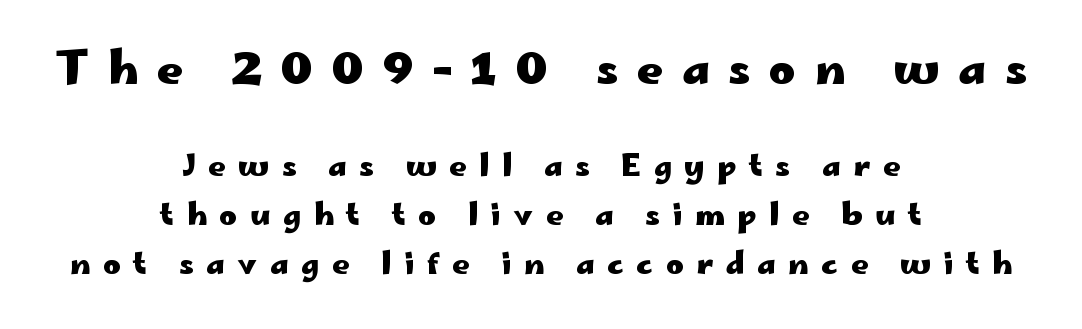
Notice how the stems are strictly vertical — no italics here. Short and long lines alike share a common midpoint. Spacing verdict: proportional, widths tailored to each character. Any mark beneath the type? The region is blank. If you squint, the top block still reads clearly — it's the larger of the two.
